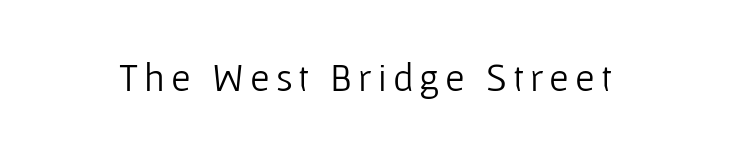
{"serif": "no", "italic": "no", "bold": "no", "weight": "light", "width": "normal", "stroke_contrast": "low", "x_height": "medium", "monospaced": "no", "underline": "no", "glyph_px": 40}
